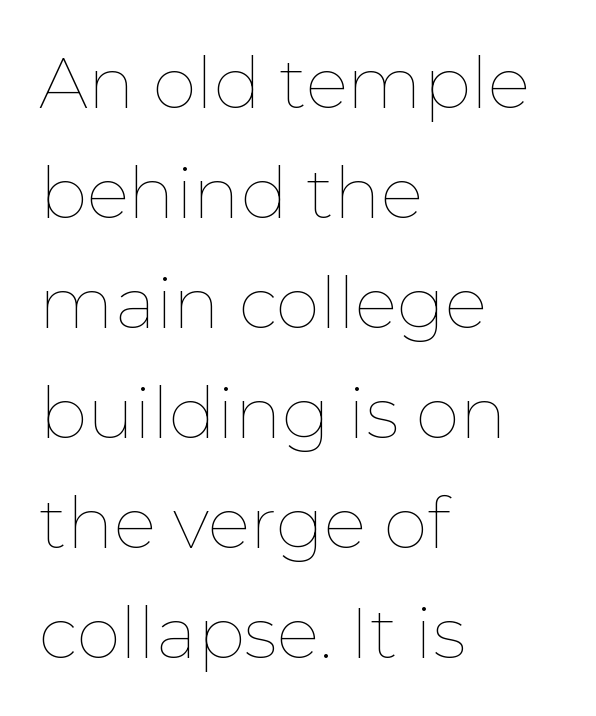
Q: Is the text bold? A: No.
Q: Is the text italic (slanted)? A: No, it is upright.
Q: Is the text underlined? A: No.
Q: How is the paragraph aligned? A: Left-aligned.
Q: Is the spacing between letters normal or unusually wide? A: Normal.
Q: Is the spacing between lines tight, normal or loose? A: Normal.
Q: Width (condensed, normal, or wide)? A: Normal.
Q: Stroke contrast? A: Low.
Q: x-height? A: Medium.
Q: Monospaced? A: No.
